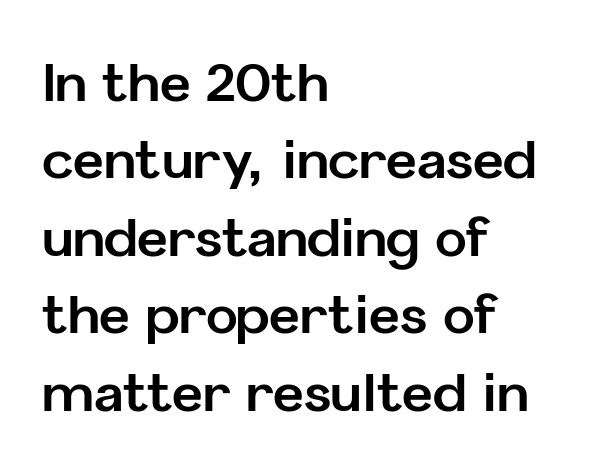
Q: Is the text bold? A: Yes.
Q: Is the text italic (slanted)? A: No, it is upright.
Q: Is the typeface a serif or a sans-serif typeface? A: Sans-serif.
Q: Is the text underlined? A: No.
Q: How is the paragraph aligned? A: Left-aligned.
Q: Is the spacing between letters normal or unusually wide? A: Normal.
Q: Is the spacing between lines tight, normal or loose? A: Normal.
Q: Width (condensed, normal, or wide)? A: Normal.
Q: Stroke contrast? A: Low.
Q: x-height? A: Medium.
Q: Monospaced? A: No.
